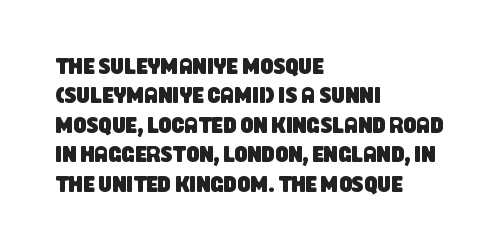
The image shows 23 px text type; set left-aligned, normal line spacing (1.28x), normal letter spacing, not underlined.
